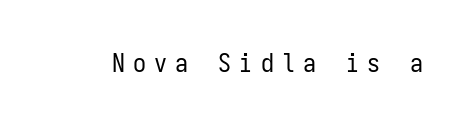
Lines of text with bare space underneath. Vertical stems look standard width or narrower in stroke. This sample uses expanded letter spacing, leaving extra air between glyphs. Quick note: not italic, upright.
